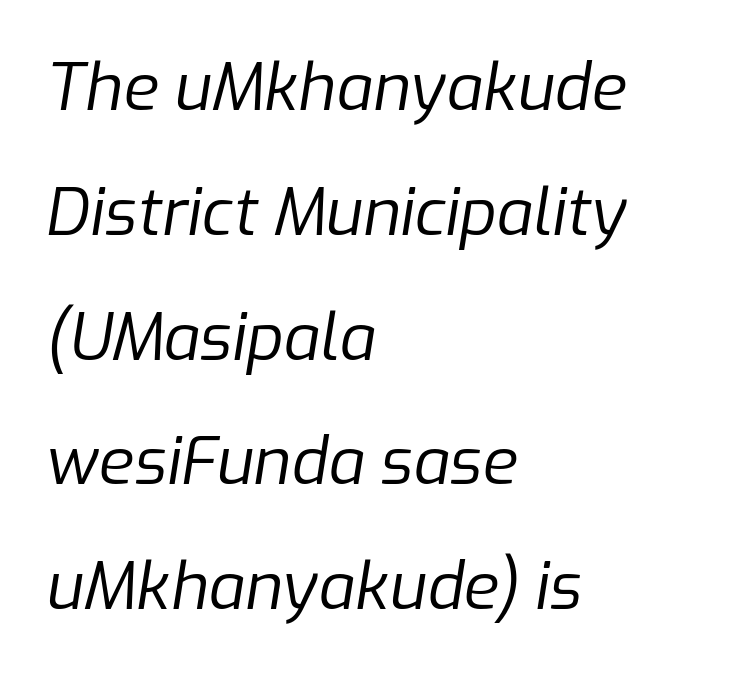
Q: Is the text bold? A: No.
Q: Is the text italic (slanted)? A: Yes, it leans right by about 9 degrees.
Q: Is the text underlined? A: No.
Q: How is the paragraph aligned? A: Left-aligned.
Q: Is the spacing between letters normal or unusually wide? A: Normal.
Q: Is the spacing between lines tight, normal or loose? A: Loose.
Q: Width (condensed, normal, or wide)? A: Normal.
Q: Stroke contrast? A: Low.
Q: x-height? A: Medium.
Q: Monospaced? A: No.
